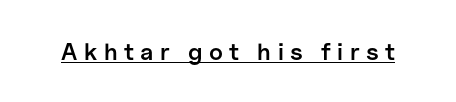
Does a line run under the words? Yes, clearly. A roman cut, with each character standing at attention. The typesetting leans somewhat heavy: a semibold. The type is letterspaced generously, with wide tracking.
